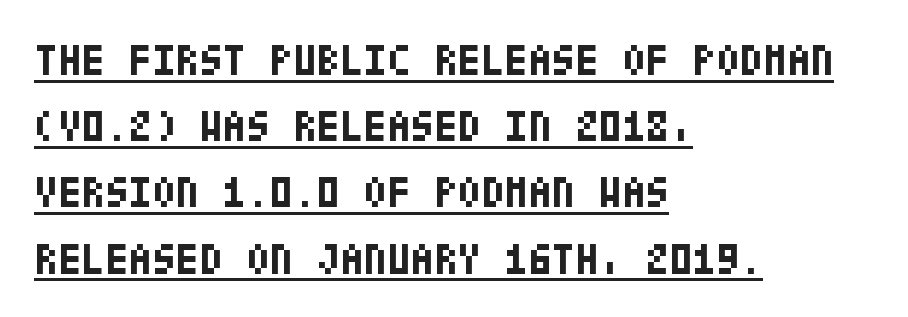
Q: Is the text bold? A: Yes.
Q: Is the text italic (slanted)? A: No, it is upright.
Q: Is the typeface a serif or a sans-serif typeface? A: Sans-serif.
Q: Is the text underlined? A: Yes.
Q: How is the paragraph aligned? A: Left-aligned.
Q: Is the spacing between letters normal or unusually wide? A: Normal.
Q: Is the spacing between lines tight, normal or loose? A: Normal.
Q: Width (condensed, normal, or wide)? A: Condensed.
Q: Stroke contrast? A: Low.
Q: x-height? A: Large.
